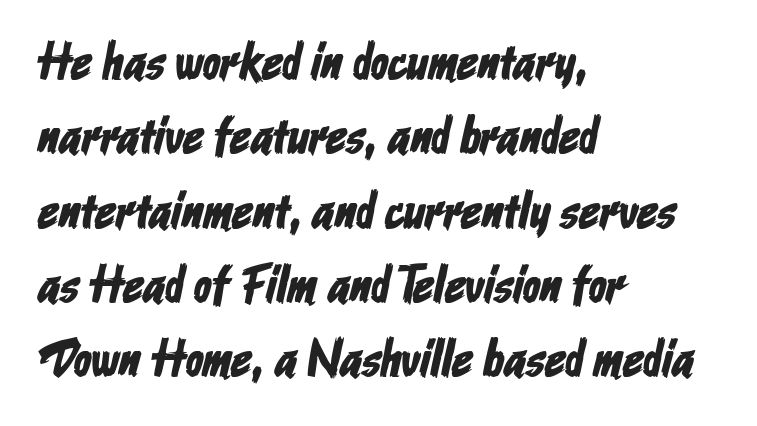
{"serif": "no", "width": "condensed", "stroke_contrast": "low", "x_height": "medium", "monospaced": "no", "underline": "no", "align": "left", "line_spacing": "normal", "line_spacing_ratio": 1.43, "letter_spacing": "normal", "letter_spacing_em": 0.0, "glyph_px": 52}
